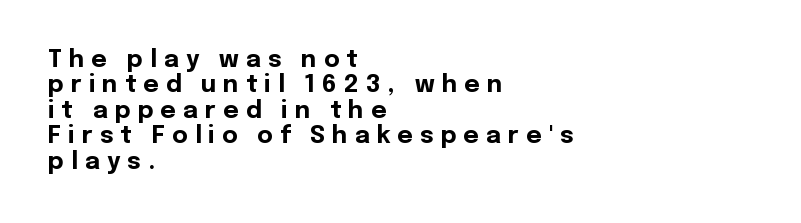
The image shows 24 px bold type, upright; set left-aligned, tight line spacing (1.06x), unusually wide letter spacing (+0.29 em), not underlined.
